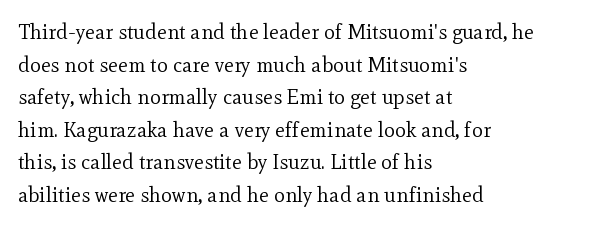
The image shows 21 px text type, upright; set left-aligned, normal line spacing (1.55x), normal letter spacing, not underlined.
